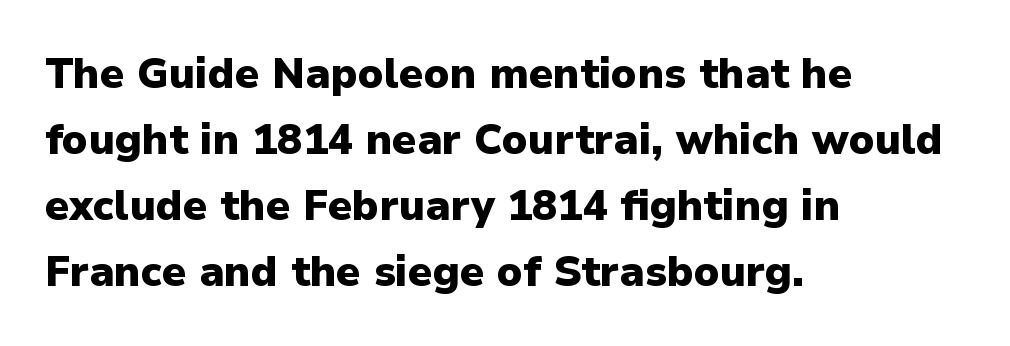
The sample has been set heavy, in full bold. The lettering stays uniformly vertical, giving the passage a roman look. Nope, no serifs anywhere on these letters. You could call the tracking neutral — neither tight nor loose. Each line starts at the same left margin while the right side varies. Is this a fixed-width face? No — the glyphs have proportional, varying widths.
